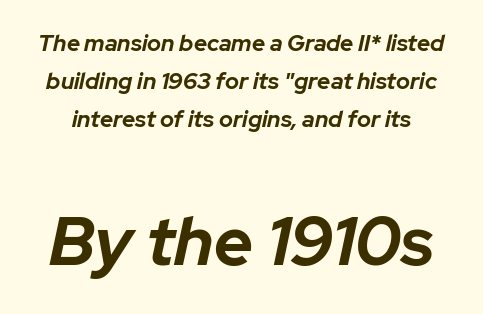
Q: Is the text bold? A: Yes.
Q: Is the text italic (slanted)? A: Yes, it leans right by about 12 degrees.
Q: Is the text underlined? A: No.
Q: Is the spacing between letters normal or unusually wide? A: Normal.
Q: Is the spacing between lines tight, normal or loose? A: Normal.
Q: Which block of text is set in a larger size, the first (top) or the second (bottom)? A: The second (bottom) one.
Q: Width (condensed, normal, or wide)? A: Normal.
Q: Stroke contrast? A: Low.
Q: x-height? A: Medium.
Q: Monospaced? A: No.
